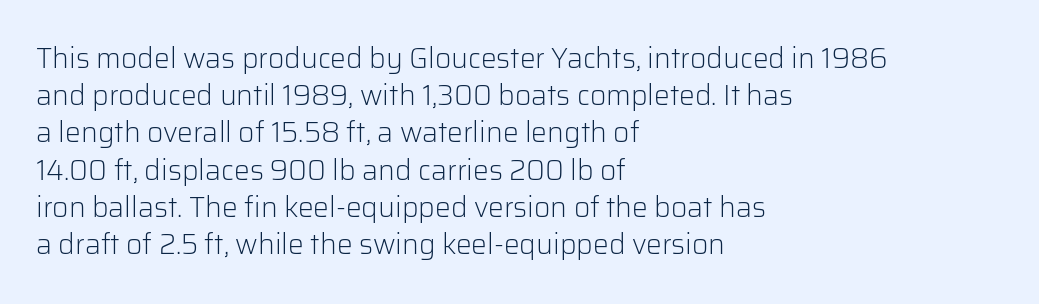
The typeface has the unassuming heft of standard copy or less. The paragraph shown leans on its left margin. The rendering shows plain stroke endings on the letterforms — a sans-serif design. This rendering leaves character spacing at its baseline value. Bare-footed words on every line. Tall strokes in this sample are plumb rather than angled.
